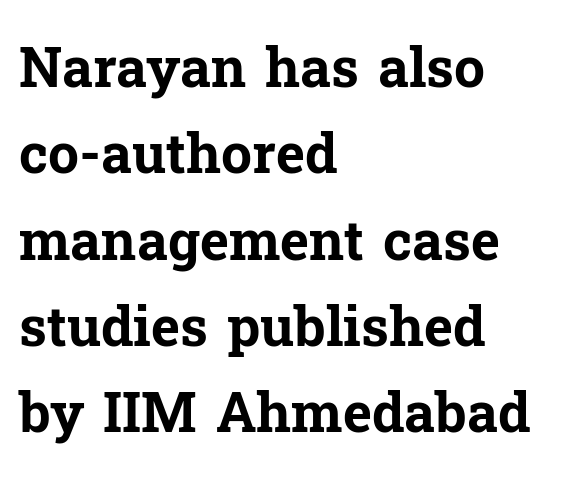
Line beginnings align vertically; line endings do not. The passage shown is typeset with a serif family. The letters advance in unequal steps, a hallmark of proportional type. The rendering keeps characters at their native spacing. This sample uses an upright cut, with every glyph sitting square on the baseline.
